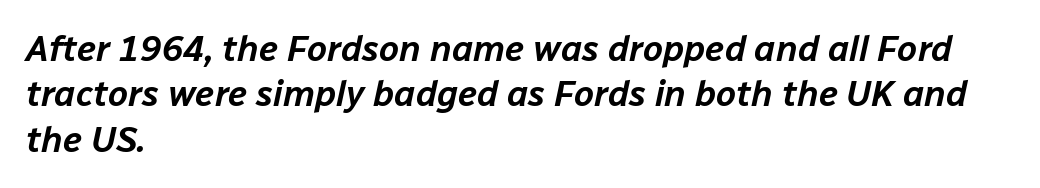
Q: Is the text italic (slanted)? A: Yes, it leans right by about 12 degrees.
Q: Is the text underlined? A: No.
Q: How is the paragraph aligned? A: Left-aligned.
Q: Is the spacing between letters normal or unusually wide? A: Normal.
Q: Is the spacing between lines tight, normal or loose? A: Normal.
Q: Width (condensed, normal, or wide)? A: Normal.
Q: Stroke contrast? A: Low.
Q: x-height? A: Medium.
Q: Monospaced? A: No.
